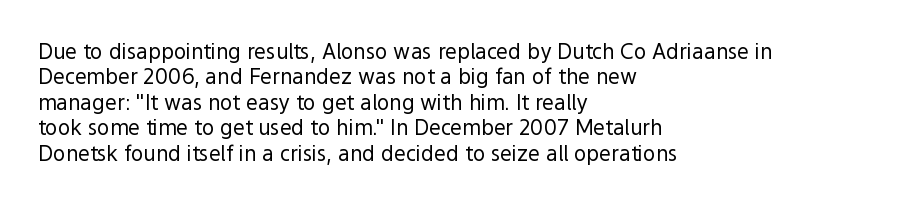
The image shows 21 px text type, upright; set left-aligned, line spacing 1.21x, normal letter spacing, not underlined.
